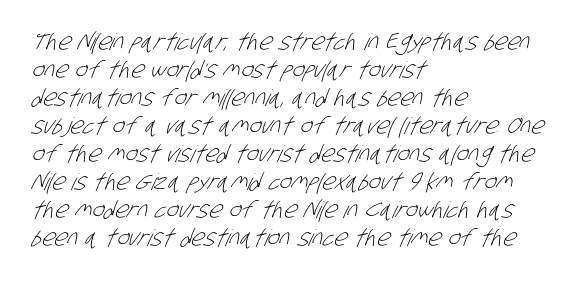
Line starts are locked; line ends wander. Students, note that the glyphs here touch the page at normal intervals. Just letters on the line, the space beneath them empty. Is the type heavy? It reads as light-to-regular instead.
